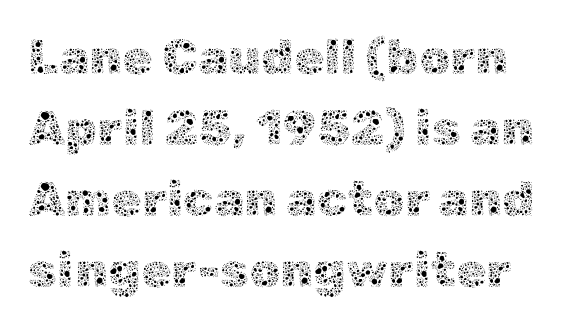
Q: Is the text bold? A: No.
Q: Is the text italic (slanted)? A: No, it is upright.
Q: Is the text underlined? A: No.
Q: Is the spacing between letters normal or unusually wide? A: Normal.
Q: Is the spacing between lines tight, normal or loose? A: Normal.
Q: Width (condensed, normal, or wide)? A: Normal.
Q: x-height? A: Medium.
Q: Monospaced? A: No.
